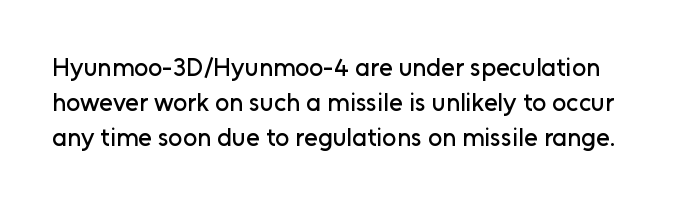
This sample keeps an unexceptional amount of space between lines. Each word holds together tightly as a unit, with standard inter-letter gaps. The words here are not underlined. Ascenders rise straight up at ninety degrees.
